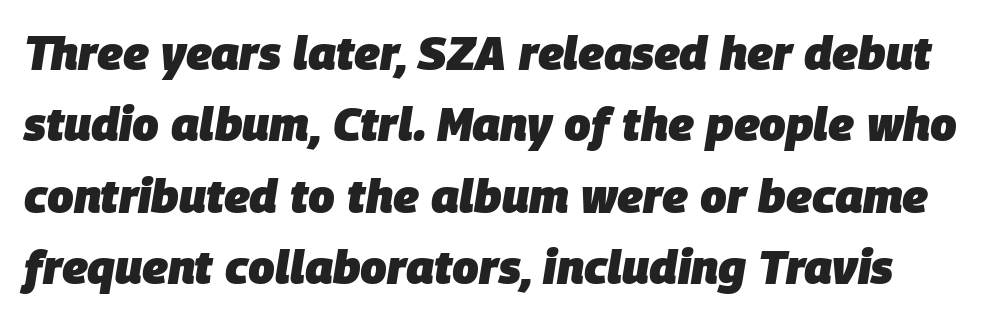
The face used here is proportionally spaced, like ordinary book or web type. Whoever set this chose a conventional vertical rhythm. Does extra space separate the letters? No, they use regular spacing. The passage shown is emphatically bold. You can tell it's italic because the verticals aren't actually vertical.
